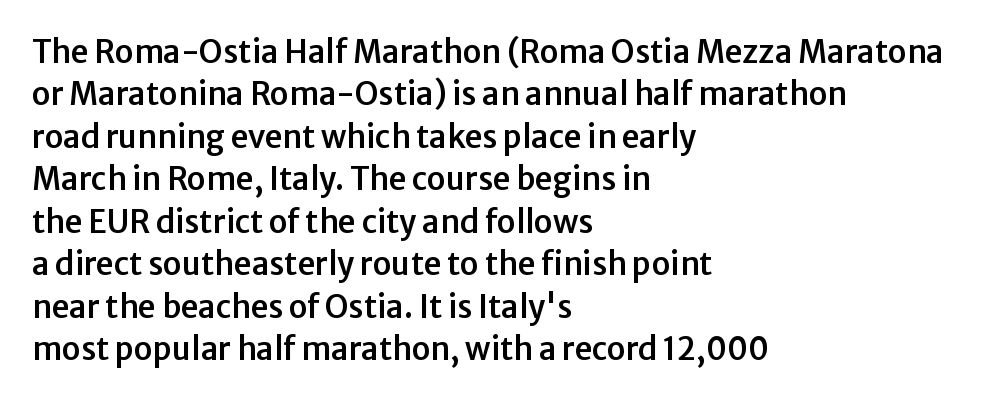
The compositor pushed each line to the left boundary. The axis of the letterforms is exactly vertical. Leading matches the norm, producing a regular column. The passage shown is typed in a proportional face where columns would drift.
